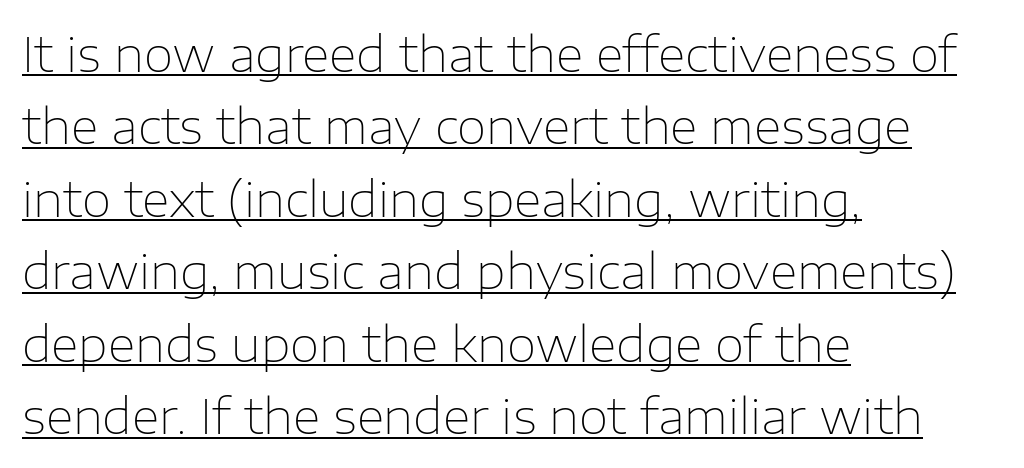
The image shows 48 px thin sans-serif type, upright; set left-aligned, normal line spacing (1.51x), normal letter spacing, underlined; low stroke contrast and a medium x-height.
